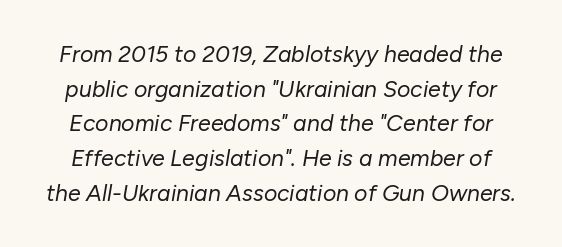
{"italic": "yes", "lean": "right", "slant_degrees": 10, "bold": "no", "underline": "no", "line_spacing": "normal", "line_spacing_ratio": 1.51, "letter_spacing": "normal", "letter_spacing_em": 0.0, "glyph_px": 23}
